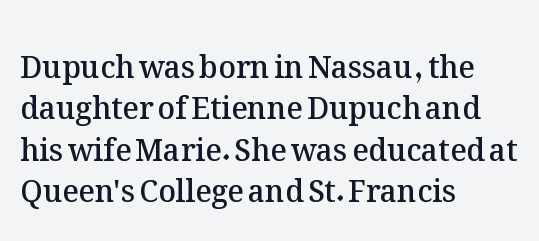
{"italic": "no", "bold": "semi", "weight": "semibold", "width": "normal", "stroke_contrast": "medium", "x_height": "medium", "monospaced": "no", "underline": "no", "align": "left", "line_spacing": "normal", "line_spacing_ratio": 1.38, "letter_spacing": "normal", "letter_spacing_em": 0.0, "glyph_px": 30}
